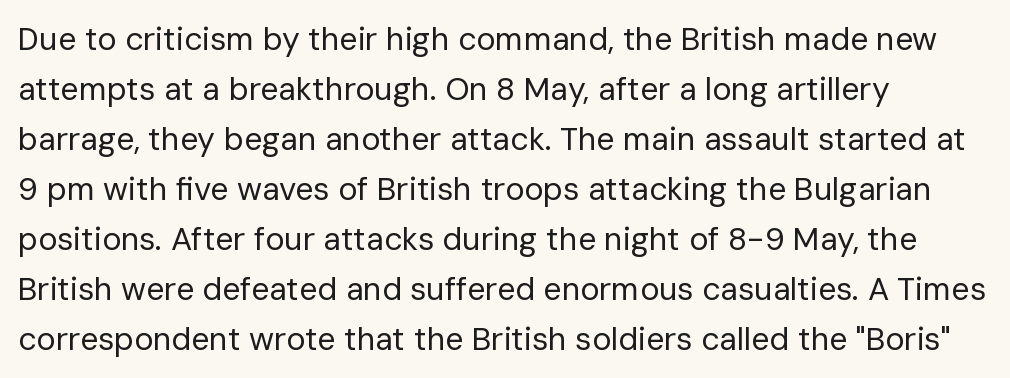
The image shows 32 px regular-weight sans-serif type, upright; set left-aligned, normal line spacing (1.56x), normal letter spacing, not underlined; low stroke contrast and a medium x-height.
